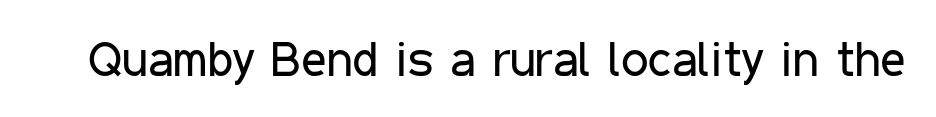
The image shows 49 px regular-weight, condensed sans-serif type, upright; set normal letter spacing, not underlined; low stroke contrast and a medium x-height.
